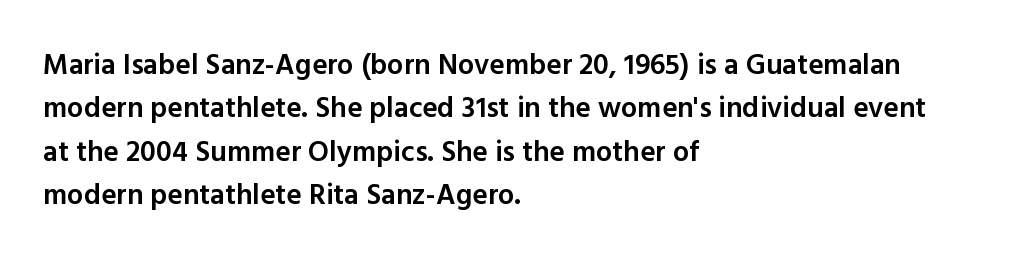
The passage shown stacks its lines at a standard gap. What stands out about the letter spacing? Nothing — it is the standard amount. The passage shown is not underscored anywhere. The text block is weighted toward the left margin, trailing off unevenly rightward. Moderately thickened strokes mark this as semibold type.
